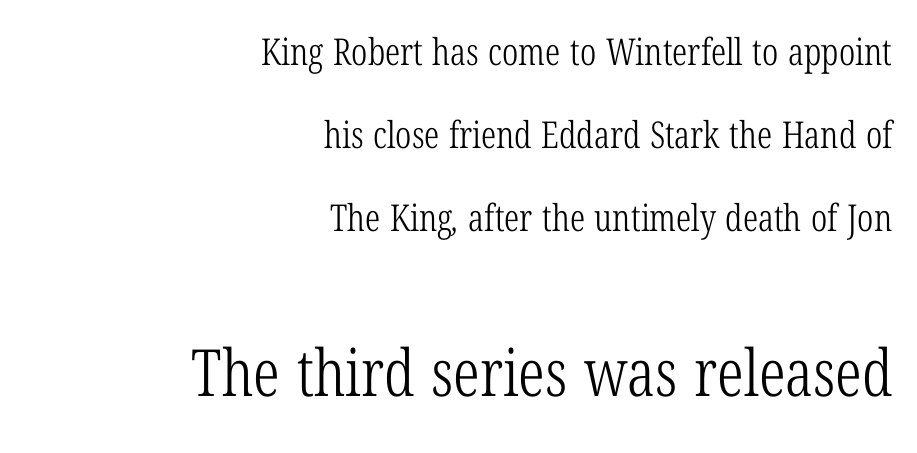
The passage shown is typed in a proportional face where columns would drift. The passage shown is not underscored anywhere. Line spacing here is loose. You can tell from the footed stems that serif type was used.
